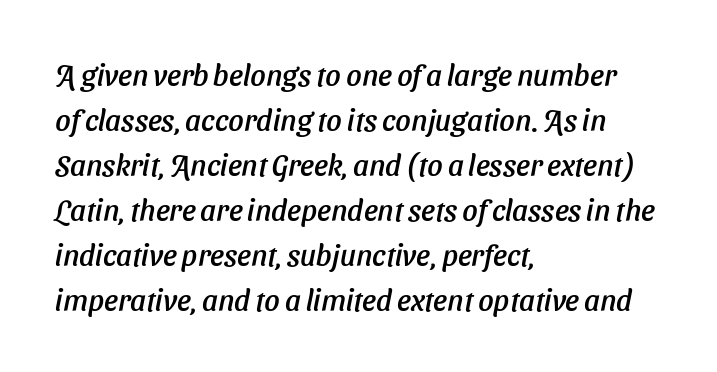
The image shows 30 px text type, italic (leaning right); set left-aligned, normal line spacing (1.5x), normal letter spacing, not underlined; low stroke contrast and a medium x-height.
